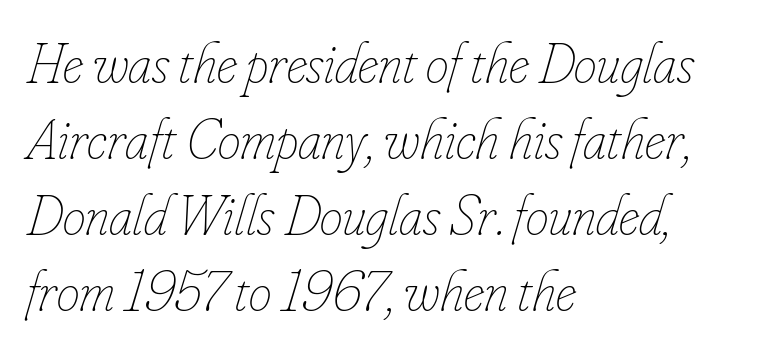
The image shows 58 px thin, condensed type, italic (leaning right); set left-aligned, normal line spacing (1.31x), normal letter spacing, not underlined; low stroke contrast and a small x-height.
